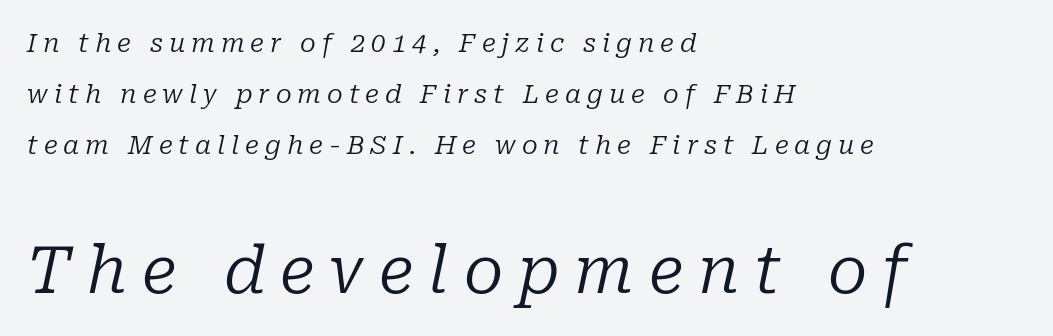
A quiet, ordinary-to-light weight characterises the typeface. Does the lettering tilt? It does — this is italic. Is the block centered? No — it sits flush against the left margin. If you squint, the bottom block still reads clearly — it's the larger of the two.
